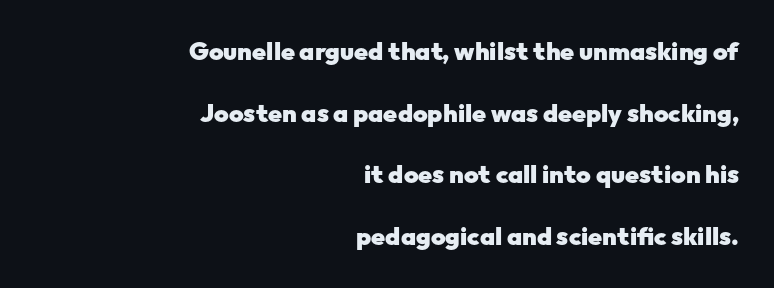
Horizontal alignment here is rightward, an uncommon choice for prose. Strong, thick strokes mark this as bold type. What's the leading like? Stretched, with rows far apart. Letters rest on an invisible, unmarked baseline. Posture: vertical.
